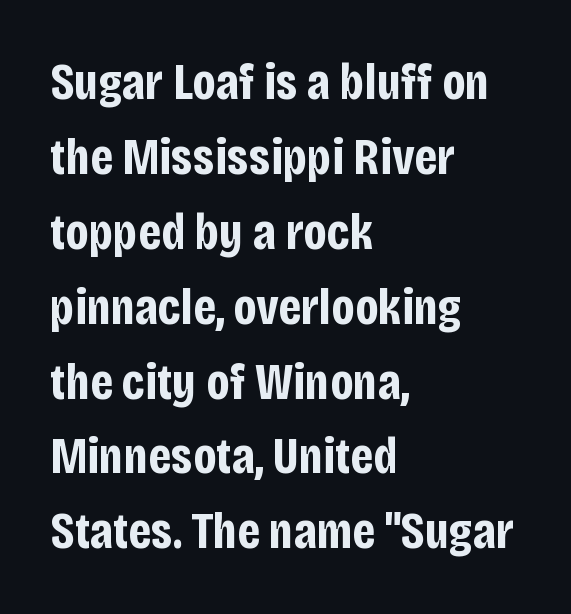
Compared with typical body copy, the letter spacing here is the same. Interline gaps are of average width in this sample. The type family on display is of the sans-serif kind. I'd describe the lettering as bold — thick and assertive. Only glyphs here, with clear space below each row. Vertical strokes here are truly vertical.
